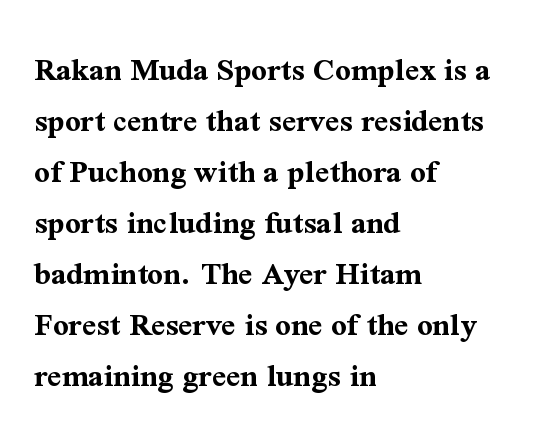
{"serif": "yes", "italic": "no", "bold": "yes", "weight": "bold", "width": "normal", "stroke_contrast": "medium", "x_height": "medium", "monospaced": "no", "underline": "no", "align": "left", "line_spacing": "normal", "line_spacing_ratio": 1.5, "letter_spacing": "normal", "letter_spacing_em": 0.0, "glyph_px": 34}
